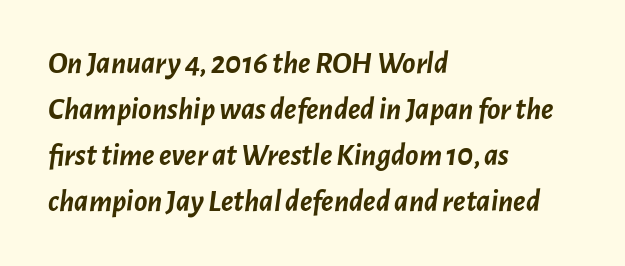
{"italic": "yes", "lean": "right", "slant_degrees": 7, "bold": "yes", "weight": "semibold", "width": "normal", "stroke_contrast": "low", "x_height": "medium", "monospaced": "no", "underline": "no", "align": "left", "line_spacing": "normal", "line_spacing_ratio": 1.48, "letter_spacing": "normal", "letter_spacing_em": 0.0, "glyph_px": 31}
